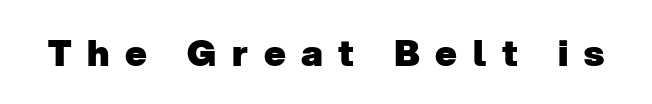
Thick stems and heavy bowls — unmistakably bold. Inter-character spacing is expanded well beyond the font's built-in metrics. Character widths vary here, with narrow letters taking less room than wide ones. Examine the stroke ends and you'll find no serifs. Rule under the text: the space is simply empty.
